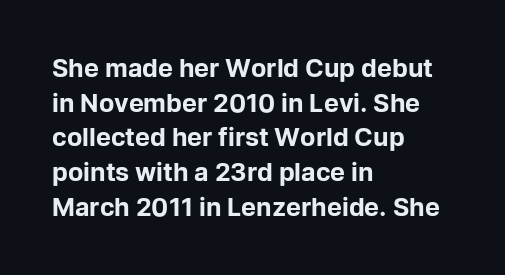
The image shows 25 px bold type, upright; set left-aligned, normal line spacing (1.39x), normal letter spacing, not underlined.
